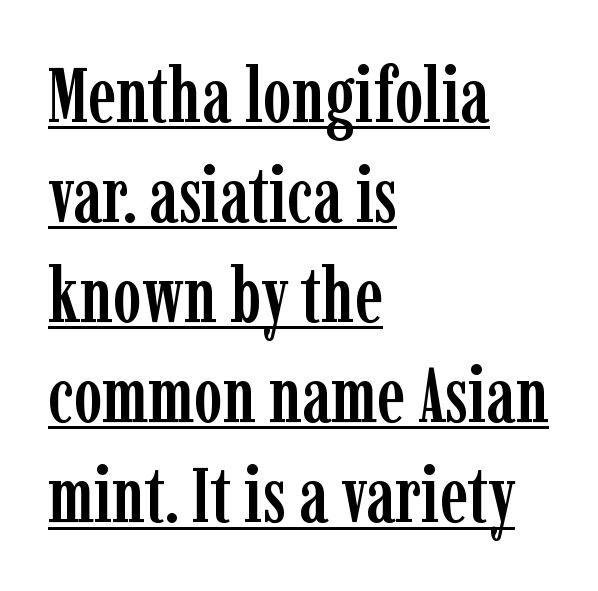
{"serif": "yes", "italic": "no", "width": "condensed", "stroke_contrast": "low", "x_height": "medium", "monospaced": "no", "underline": "yes", "align": "left", "line_spacing": "normal", "line_spacing_ratio": 1.3, "letter_spacing": "normal", "letter_spacing_em": 0.0, "glyph_px": 77}
